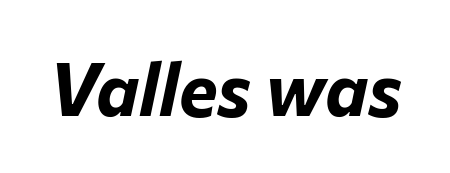
{"italic": "yes", "lean": "right", "slant_degrees": 12, "bold": "yes", "weight": "bold", "width": "normal", "stroke_contrast": "low", "x_height": "medium", "monospaced": "no", "underline": "no", "letter_spacing": "normal", "letter_spacing_em": 0.0, "glyph_px": 73}
